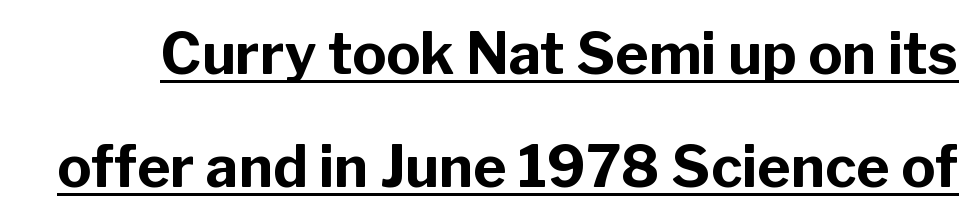
Q: Is the text bold? A: Yes.
Q: Is the text italic (slanted)? A: No, it is upright.
Q: Is the typeface a serif or a sans-serif typeface? A: Sans-serif.
Q: Is the text underlined? A: Yes.
Q: Is the spacing between letters normal or unusually wide? A: Normal.
Q: Is the spacing between lines tight, normal or loose? A: Loose.
Q: Width (condensed, normal, or wide)? A: Normal.
Q: Stroke contrast? A: Low.
Q: x-height? A: Medium.
Q: Monospaced? A: No.
